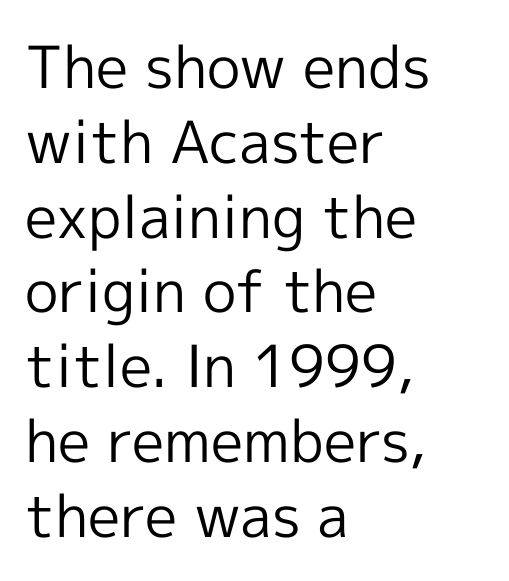
The image shows 58 px regular-weight sans-serif type, upright; set left-aligned, normal line spacing (1.29x), normal letter spacing, not underlined; a medium x-height.
